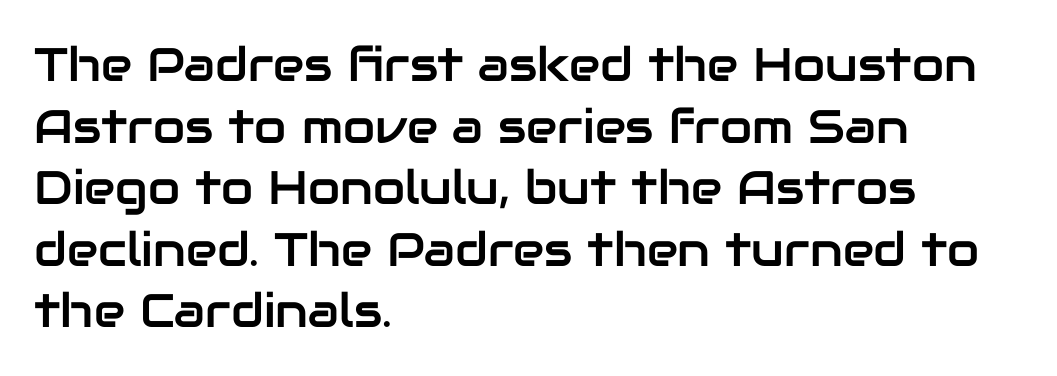
{"serif": "no", "italic": "no", "width": "normal", "stroke_contrast": "low", "x_height": "medium", "monospaced": "no", "underline": "no", "align": "left", "line_spacing": "normal", "line_spacing_ratio": 1.31, "letter_spacing": "normal", "letter_spacing_em": 0.0, "glyph_px": 47}
